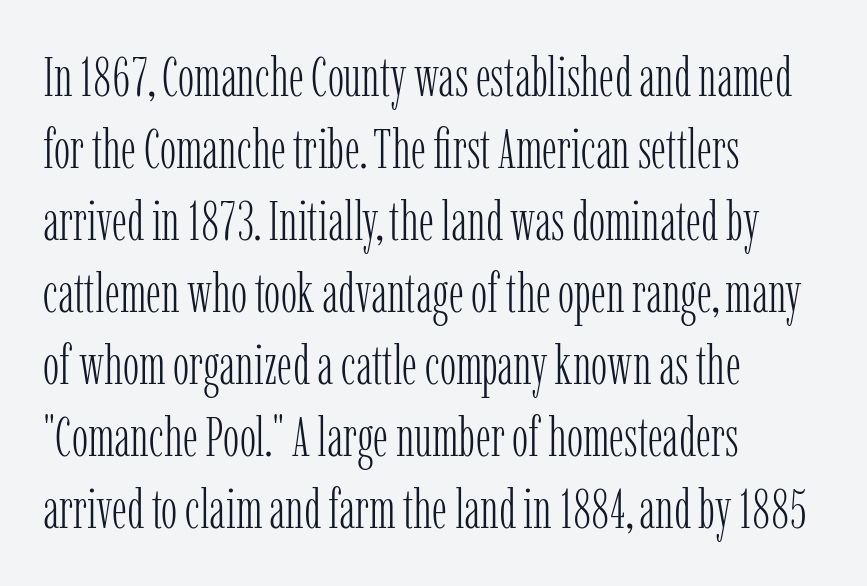
Visually the block forms a straight wall on the left and a jagged coastline on the right. The baseline area is clear. Leading: standard. The cut favours lightness, reaching ordinary text weight at its darkest. No extra tracking has been applied to these lines. Proportional: the letters do not fall into vertical columns.
